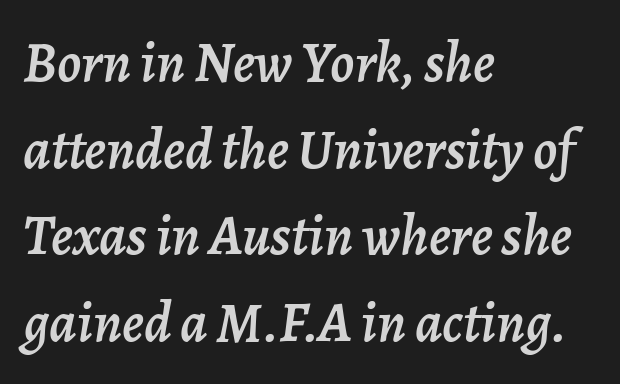
The image shows 57 px text type, italic (leaning right); set left-aligned, normal line spacing (1.52x), normal letter spacing, not underlined; low stroke contrast and a medium x-height.
